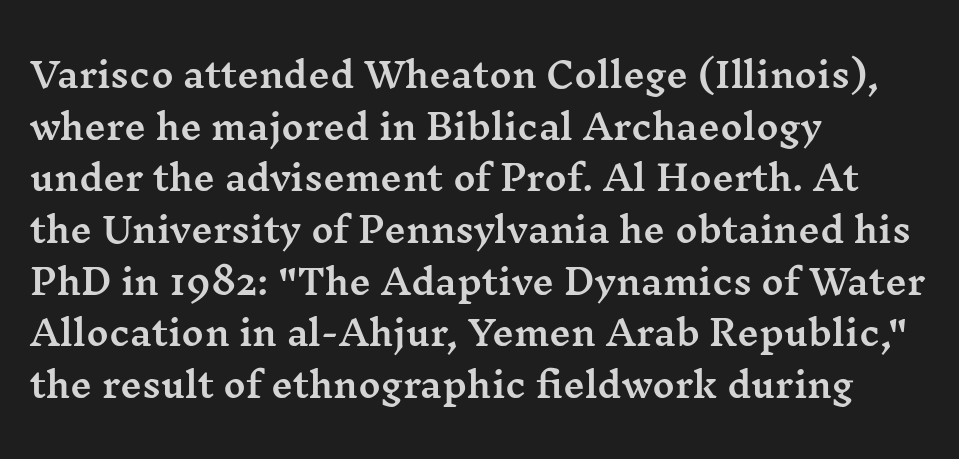
Q: Is the text italic (slanted)? A: No, it is upright.
Q: Is the typeface a serif or a sans-serif typeface? A: Serif.
Q: Is the text underlined? A: No.
Q: How is the paragraph aligned? A: Left-aligned.
Q: Is the spacing between letters normal or unusually wide? A: Normal.
Q: Is the spacing between lines tight, normal or loose? A: Normal.
Q: Width (condensed, normal, or wide)? A: Wide.
Q: Stroke contrast? A: Medium.
Q: x-height? A: Medium.
Q: Monospaced? A: No.
